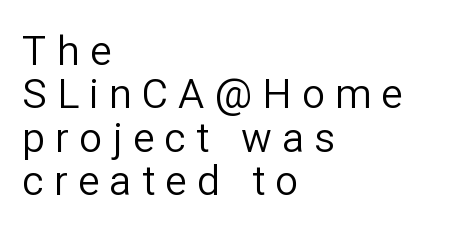
{"serif": "no", "italic": "no", "bold": "no", "weight": "regular", "width": "normal", "stroke_contrast": "low", "x_height": "medium", "monospaced": "no", "underline": "no", "align": "left", "line_spacing": "tight", "line_spacing_ratio": 1.06, "letter_spacing": "wide", "letter_spacing_em": 0.25, "glyph_px": 41}
